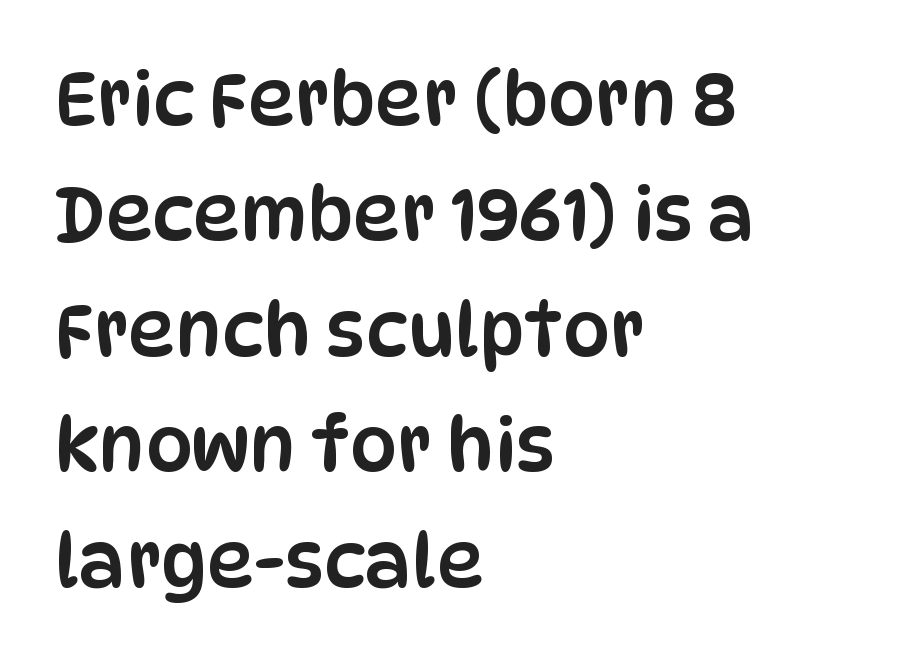
{"serif": "no", "italic": "no", "width": "condensed", "stroke_contrast": "low", "x_height": "large", "monospaced": "no", "underline": "no", "align": "left", "line_spacing": "normal", "line_spacing_ratio": 1.56, "letter_spacing": "normal", "letter_spacing_em": 0.0, "glyph_px": 74}
